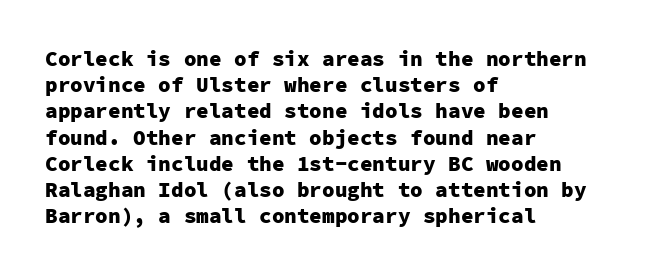
{"italic": "no", "bold": "yes", "underline": "no", "align": "left", "line_spacing": "normal", "line_spacing_ratio": 1.25, "letter_spacing": "normal", "letter_spacing_em": 0.0, "glyph_px": 21}
